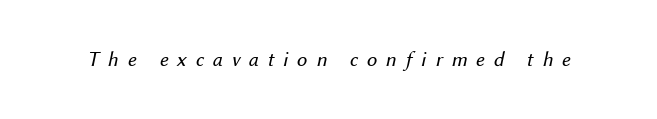
{"italic": "yes", "lean": "right", "slant_degrees": 12, "bold": "no", "underline": "no", "letter_spacing": "wide", "letter_spacing_em": 0.42, "glyph_px": 21}
